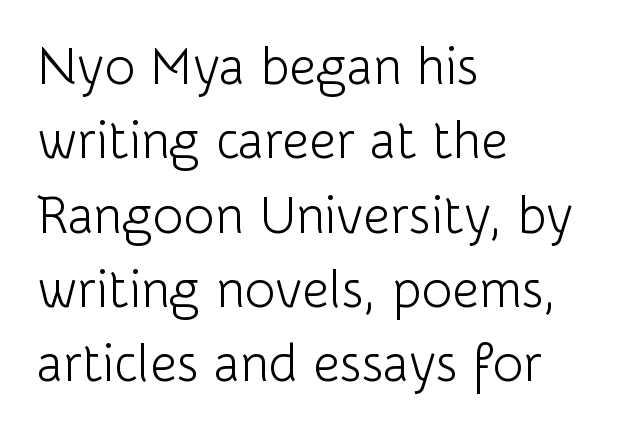
The compositor pushed each line to the left boundary. Each word holds together tightly as a unit, with standard inter-letter gaps. Check where the strokes stop: nothing finishes them off — pure sans. The area under the type is left untouched.
